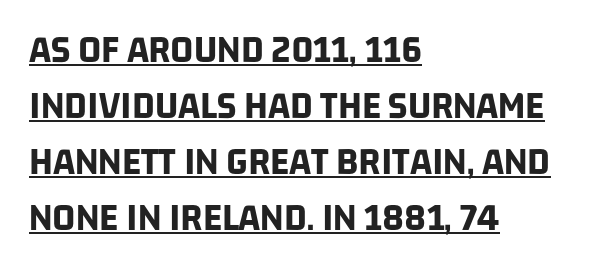
Each new line begins a customary step beneath the previous one. A typographer would call this underscored text. A typesetter would call this proportional, since set widths differ per character. No feet cap the strokes, marking this as sans-serif type.
